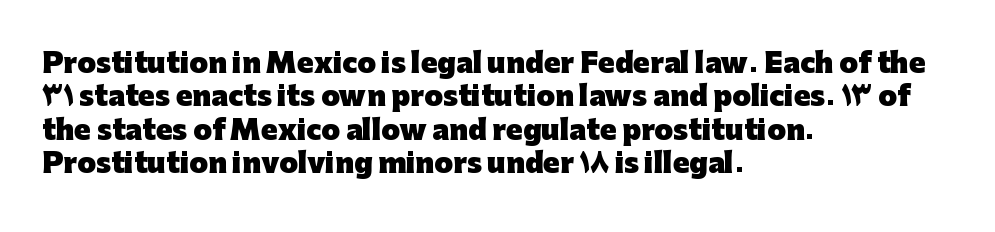
The image shows 27 px bold type, upright; set left-aligned, line spacing 1.24x, normal letter spacing, not underlined.
